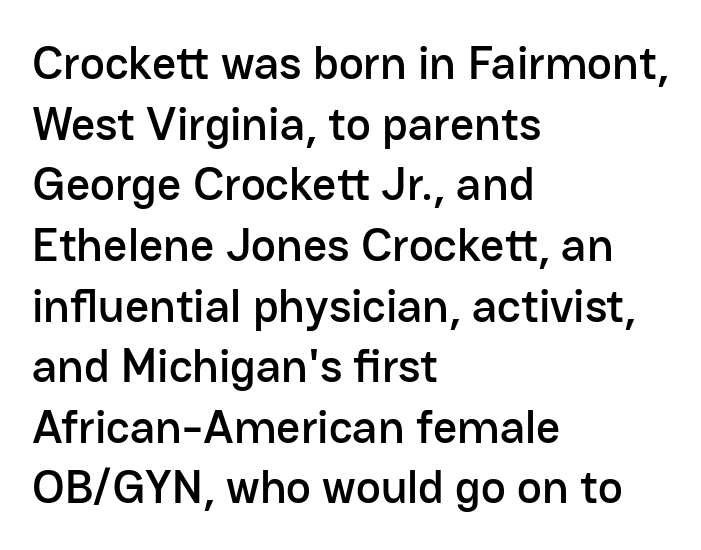
Q: Is the text italic (slanted)? A: No, it is upright.
Q: Is the typeface a serif or a sans-serif typeface? A: Sans-serif.
Q: Is the text underlined? A: No.
Q: How is the paragraph aligned? A: Left-aligned.
Q: Is the spacing between letters normal or unusually wide? A: Normal.
Q: Is the spacing between lines tight, normal or loose? A: Normal.
Q: Width (condensed, normal, or wide)? A: Normal.
Q: Stroke contrast? A: Low.
Q: x-height? A: Medium.
Q: Monospaced? A: No.
